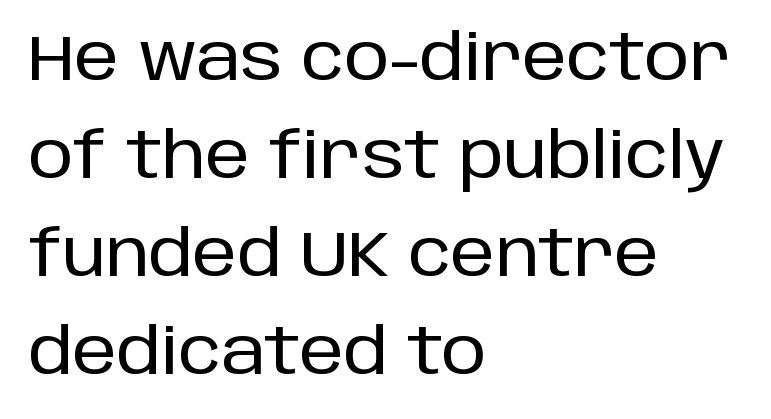
The image shows 64 px sans-serif type, upright; set left-aligned, normal line spacing (1.53x), normal letter spacing, not underlined; low stroke contrast and a large x-height.
